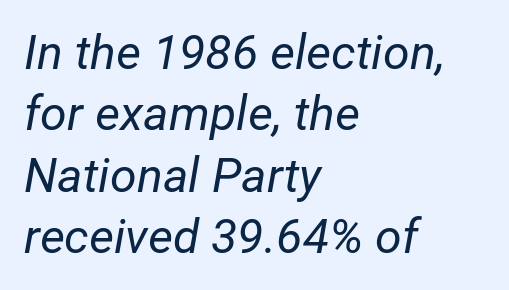
{"italic": "yes", "lean": "right", "slant_degrees": 12, "bold": "no", "weight": "regular", "width": "normal", "stroke_contrast": "low", "x_height": "medium", "monospaced": "no", "underline": "no", "align": "left", "line_spacing": "normal", "line_spacing_ratio": 1.28, "letter_spacing": "normal", "letter_spacing_em": 0.0, "glyph_px": 48}
